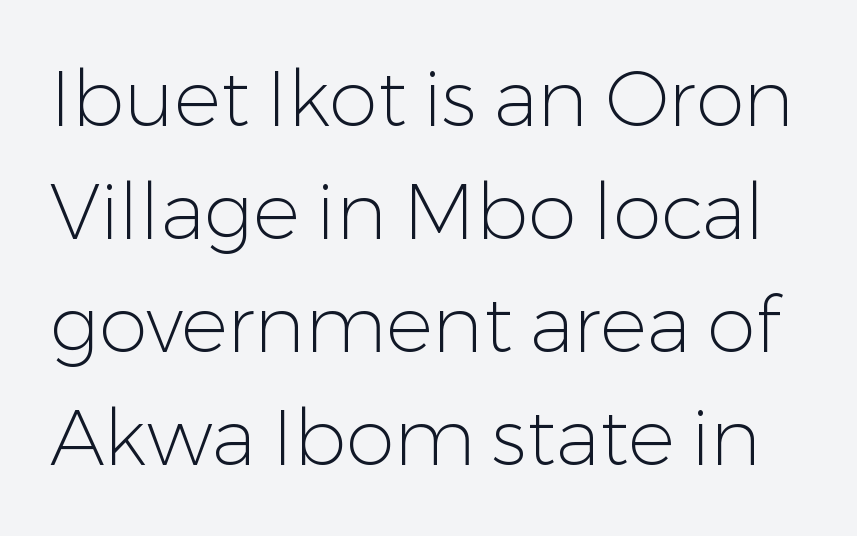
The image shows 78 px light sans-serif type, upright; set normal line spacing (1.45x), normal letter spacing, not underlined; low stroke contrast and a medium x-height.
